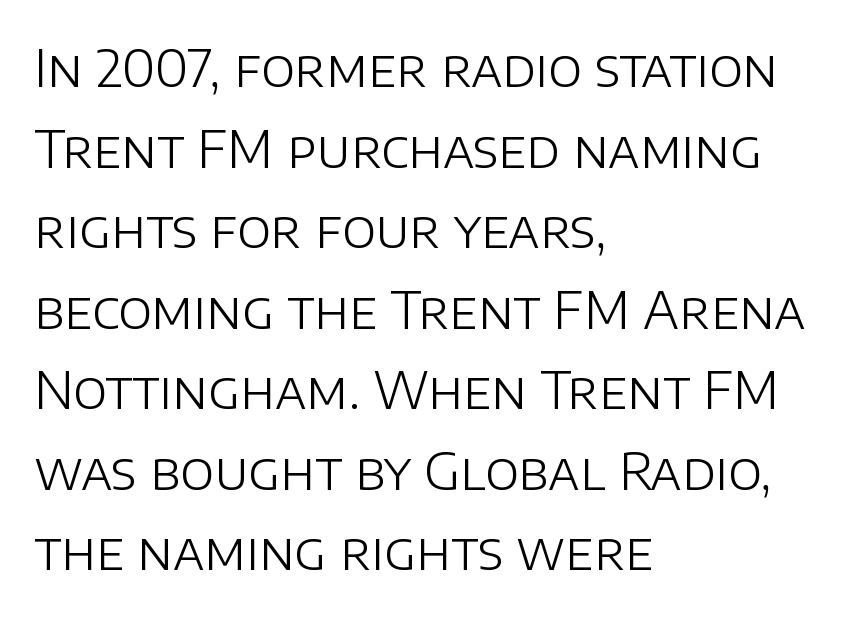
One glance says typical: line gaps are just what's usual. Looks like regular typesetting: each glyph gets only the width it needs. Letterform terminals end flat and unadorned throughout the passage. The typography opts for an upright posture over an oblique one. The compositor pushed each line to the left boundary. No heavy texture on the line: the type isn't bold.
